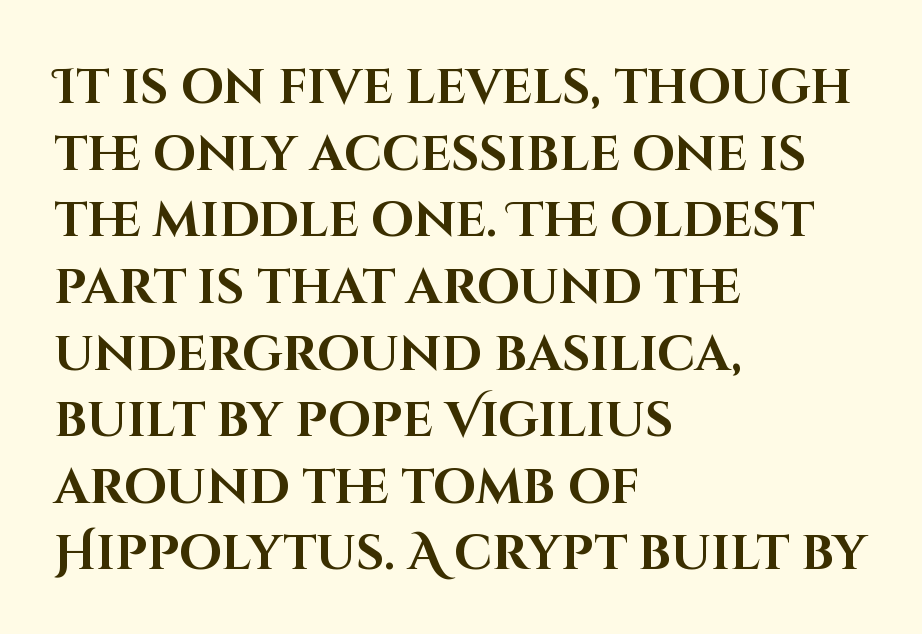
{"serif": "no", "italic": "no", "bold": "yes", "weight": "bold", "width": "normal", "stroke_contrast": "high", "x_height": "large", "monospaced": "no", "underline": "no", "align": "left", "line_spacing": "normal", "line_spacing_ratio": 1.36, "letter_spacing": "normal", "letter_spacing_em": 0.0, "glyph_px": 49}
